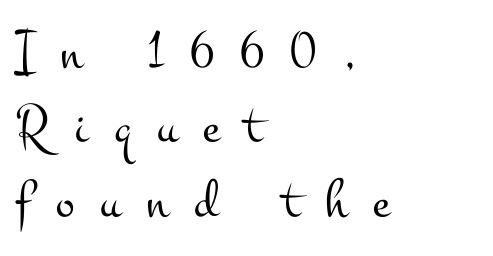
How would I describe the line gaps? Plain and ordinary. Weight: not bold — regular or lighter. The type is letterspaced generously, with wide tracking. Varying glyph widths throughout — classic text-font behaviour.
